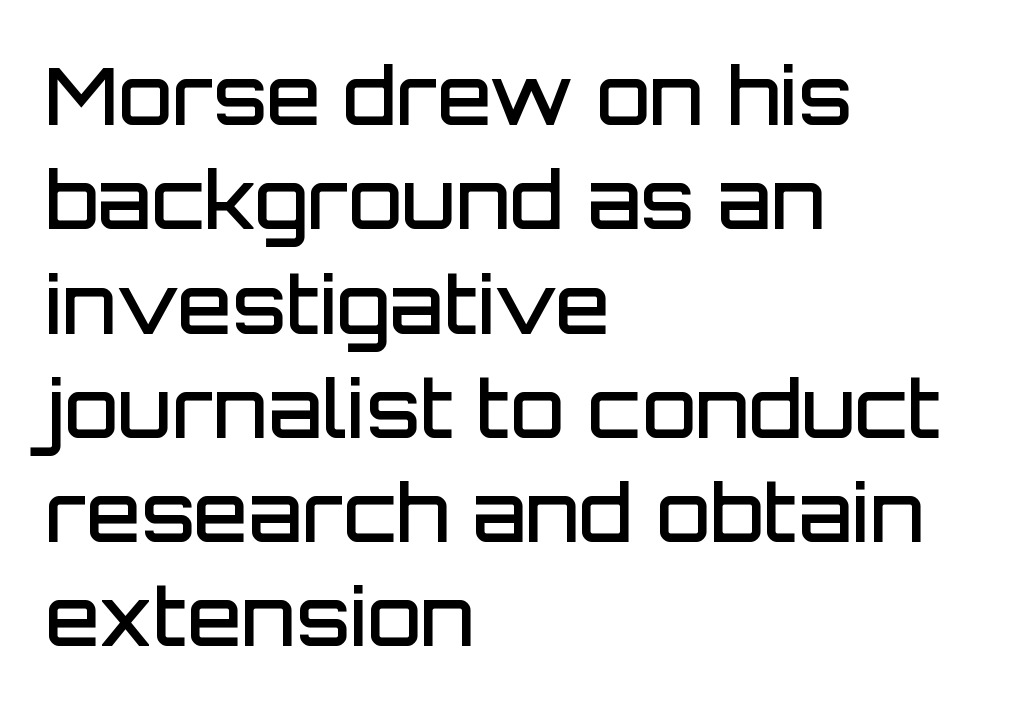
The image shows 79 px semibold sans-serif type, upright; set left-aligned, normal line spacing (1.32x), normal letter spacing, not underlined; low stroke contrast and a large x-height.
